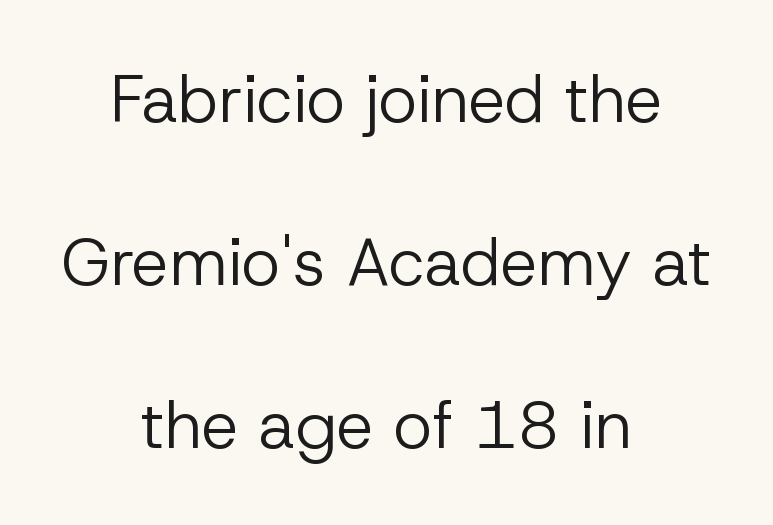
Q: Is the text bold? A: No.
Q: Is the text italic (slanted)? A: No, it is upright.
Q: Is the typeface a serif or a sans-serif typeface? A: Sans-serif.
Q: Is the text underlined? A: No.
Q: How is the paragraph aligned? A: Centered.
Q: Is the spacing between letters normal or unusually wide? A: Normal.
Q: Is the spacing between lines tight, normal or loose? A: Loose.
Q: Width (condensed, normal, or wide)? A: Normal.
Q: Stroke contrast? A: Low.
Q: x-height? A: Medium.
Q: Monospaced? A: No.
